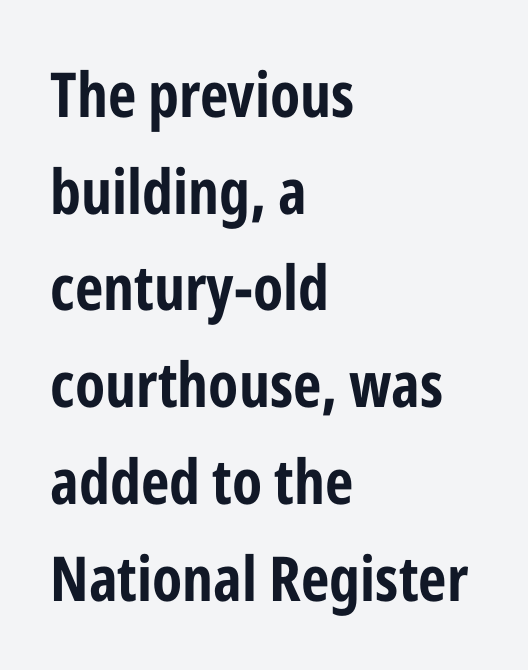
Q: Is the text bold? A: Yes.
Q: Is the text italic (slanted)? A: No, it is upright.
Q: Is the typeface a serif or a sans-serif typeface? A: Sans-serif.
Q: Is the text underlined? A: No.
Q: How is the paragraph aligned? A: Left-aligned.
Q: Is the spacing between letters normal or unusually wide? A: Normal.
Q: Is the spacing between lines tight, normal or loose? A: Normal.
Q: Width (condensed, normal, or wide)? A: Condensed.
Q: Stroke contrast? A: Low.
Q: x-height? A: Medium.
Q: Monospaced? A: No.
